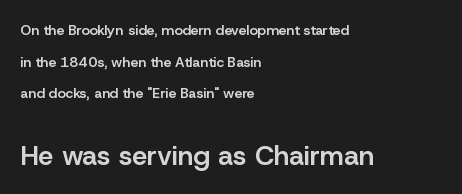
Descenders hang freely into open space. Character size in the trailing block exceeds that of the leading block. In CSS terms this would be text-align: left. One glance says open: line gaps are wider than usual. Nobody touched the tracking dial on this one.
